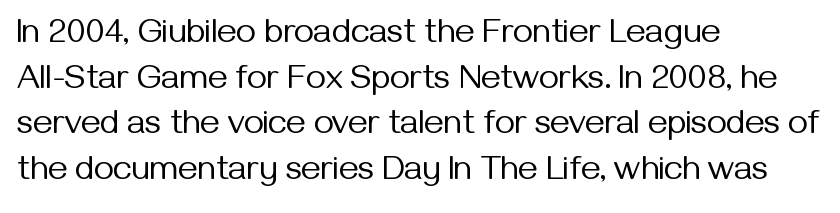
The image shows 34 px regular-weight sans-serif type, upright; set left-aligned, normal line spacing (1.34x), normal letter spacing, not underlined; medium stroke contrast and a medium x-height.
